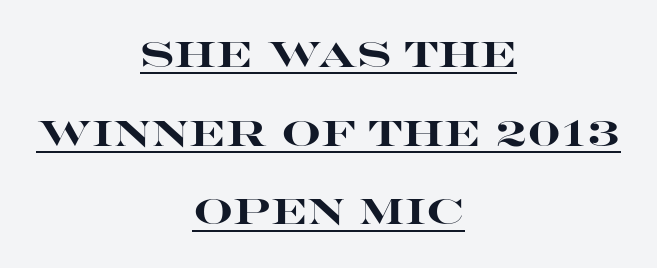
{"italic": "no", "bold": "yes", "weight": "heavy", "width": "wide", "stroke_contrast": "high", "x_height": "large", "monospaced": "no", "underline": "yes", "align": "center", "line_spacing": "loose", "line_spacing_ratio": 2.25, "letter_spacing": "normal", "letter_spacing_em": 0.0, "glyph_px": 35}
